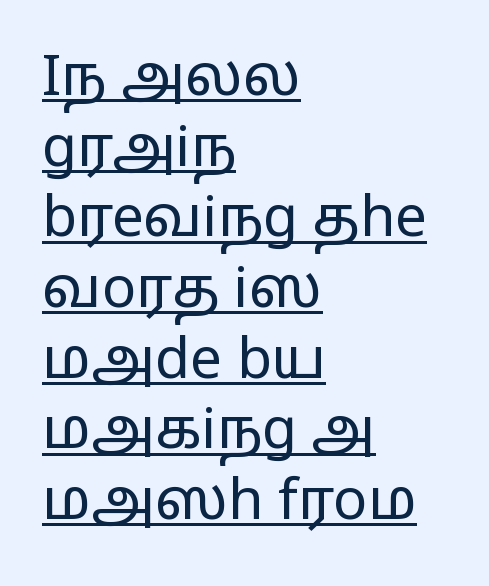
The image shows 57 px regular-weight, wide sans-serif type, upright; set left-aligned, line spacing 1.24x, normal letter spacing, underlined; low stroke contrast and a medium x-height.
